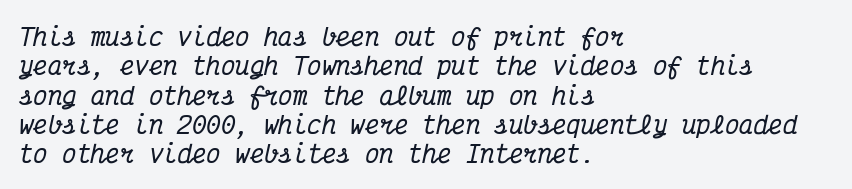
Casual observation: everything's shoved over to the left. Tracking here is standard; glyphs follow each other at the usual distance. The axis of the letterforms is tilted away from vertical. Check the space under the baseline: it is left empty.
